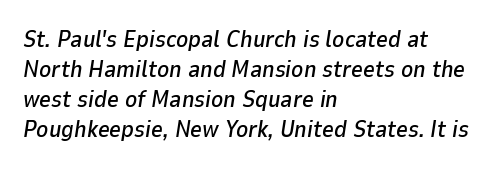
Whoever set this chose a conventional vertical rhythm. Tracking value appears to be zero — textbook default spacing. Looking at the ascenders, they clearly lean. Nobody drew a line under any word here. The ragged edge is on the right, which tells us the setting is flush left.
